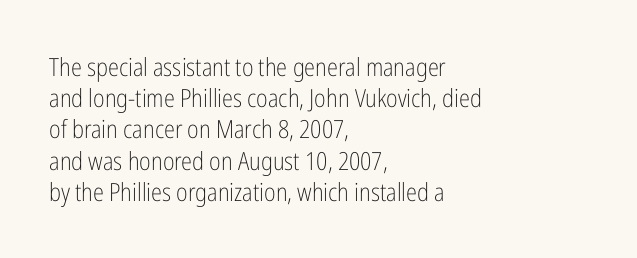
The image shows 25 px text type, upright; set left-aligned, normal line spacing (1.25x), normal letter spacing, not underlined.
